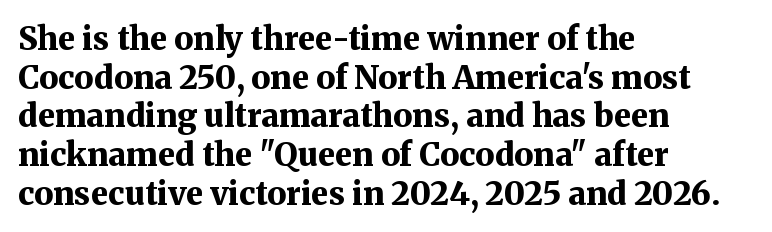
The image shows 32 px bold serif type, upright; set left-aligned, line spacing 1.21x, normal letter spacing, not underlined; medium stroke contrast and a medium x-height.
